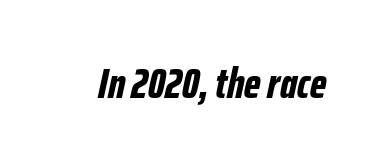
Q: Is the text bold? A: Yes.
Q: Is the text italic (slanted)? A: Yes, it leans right by about 12 degrees.
Q: Is the text underlined? A: No.
Q: Is the spacing between letters normal or unusually wide? A: Normal.
Q: Width (condensed, normal, or wide)? A: Condensed.
Q: Stroke contrast? A: Low.
Q: x-height? A: Medium.
Q: Monospaced? A: No.
